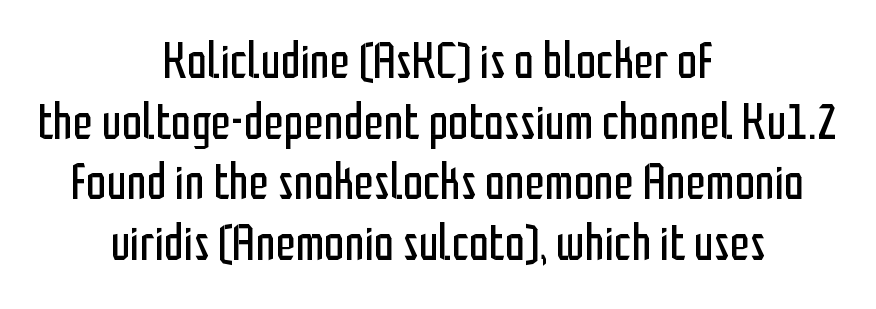
The compositor balanced each line on the midline. Unmarked baselines from the first word to the last. Letterform terminals end flat and unadorned throughout the passage. The strokes carry an ordinary text weight at most. Is the letter spacing exaggerated? No — it looks like the ordinary default. Ascenders rise straight up at ninety degrees.
